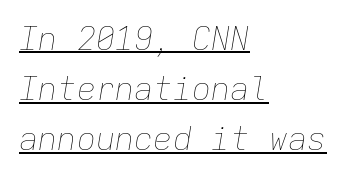
Every character sits at an angle, as italics do. The gaps between neighbouring characters are ordinary and unremarkable. Students, observe the line beneath the letters — that is underlining. Students, observe: this is what conventionally led text looks like.
